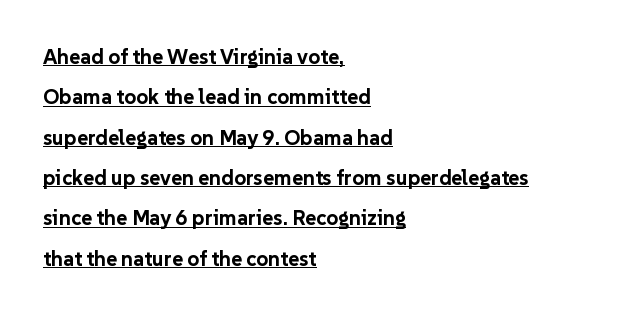
{"italic": "no", "bold": "yes", "underline": "yes", "align": "left", "line_spacing": "loose", "line_spacing_ratio": 1.92, "letter_spacing": "normal", "letter_spacing_em": 0.0, "glyph_px": 21}
